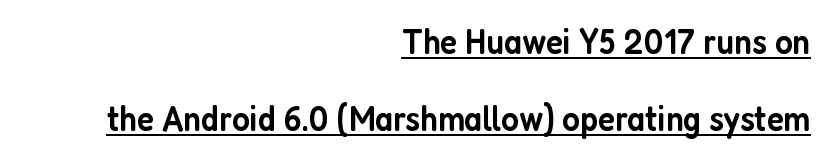
{"serif": "no", "italic": "no", "bold": "semi", "weight": "semibold", "width": "condensed", "stroke_contrast": "low", "x_height": "medium", "monospaced": "no", "underline": "yes", "align": "right", "line_spacing": "loose", "line_spacing_ratio": 2.14, "letter_spacing": "normal", "letter_spacing_em": 0.0, "glyph_px": 36}
